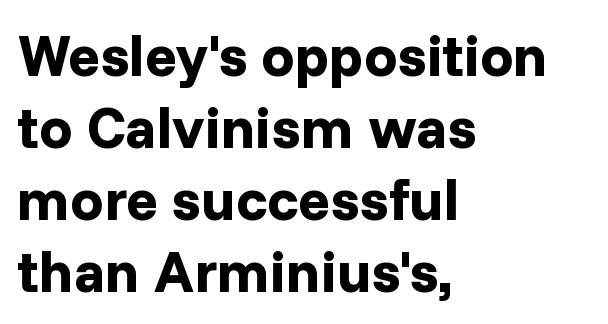
{"serif": "no", "italic": "no", "bold": "yes", "weight": "bold", "width": "normal", "stroke_contrast": "low", "x_height": "medium", "monospaced": "no", "underline": "no", "align": "left", "line_spacing_ratio": 1.22, "letter_spacing": "normal", "letter_spacing_em": 0.0, "glyph_px": 59}
